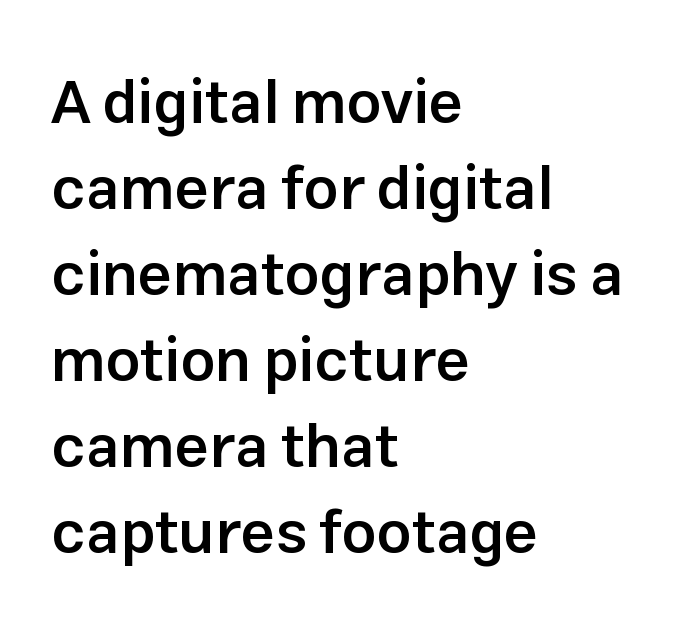
The image shows 61 px semibold sans-serif type, upright; set left-aligned, normal line spacing (1.41x), normal letter spacing, not underlined; low stroke contrast and a medium x-height.
